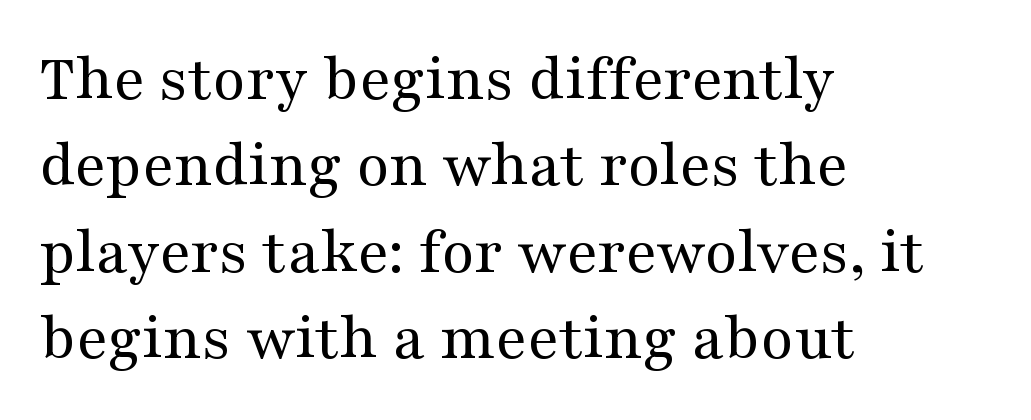
The rendering shows small feet on the letterforms — a serif design. Default kerning and tracking; the words read as compact shapes. If you drew a line through each stem, it would be perfectly vertical. The strip under each line holds only bare page. Notice how descenders clear the ascenders below comfortably — that's standard leading. The face used here is proportionally spaced, like ordinary book or web type.
